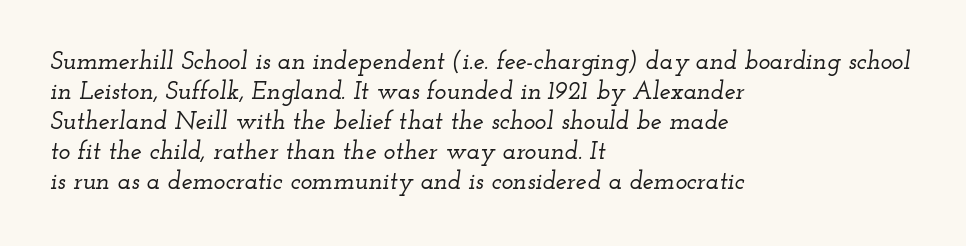
Visually the block forms a straight wall on the left and a jagged coastline on the right. Does extra space separate the letters? No, they use regular spacing. Decoration check: the copy has no underline. The lettering tilts uniformly, giving the passage an italic look.
